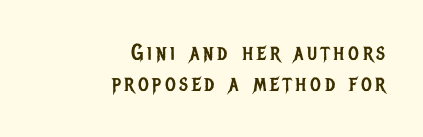
{"italic": "no", "bold": "no", "underline": "no", "align": "right", "line_spacing": "normal", "line_spacing_ratio": 1.36, "glyph_px": 23}
